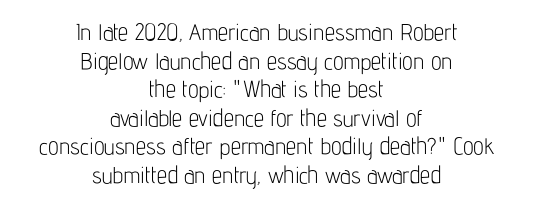
Q: Is the text bold? A: No.
Q: Is the text italic (slanted)? A: No, it is upright.
Q: Is the text underlined? A: No.
Q: How is the paragraph aligned? A: Centered.
Q: Is the spacing between letters normal or unusually wide? A: Normal.
